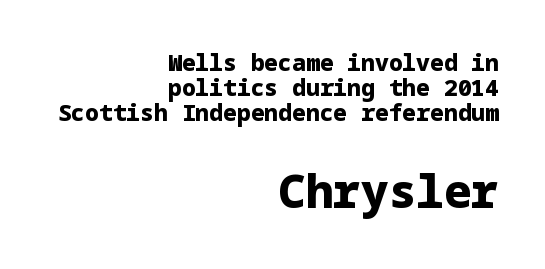
Visually, the bottom section dominates because its glyphs are scaled up. Nothing unusual about the tracking: characters are spaced as the font intends. The line-height multiplier appears low, near solid setting. Vertical strokes here are truly vertical.
